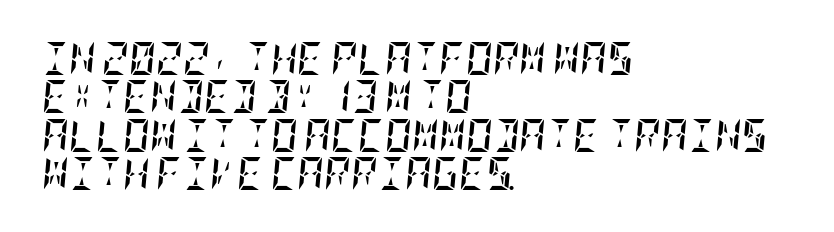
{"italic": "yes", "lean": "right", "slant_degrees": 5, "bold": "yes", "weight": "semibold", "width": "condensed", "stroke_contrast": "low", "x_height": "large", "underline": "no", "align": "left", "line_spacing_ratio": 1.16, "letter_spacing": "normal", "letter_spacing_em": 0.0, "glyph_px": 33}
